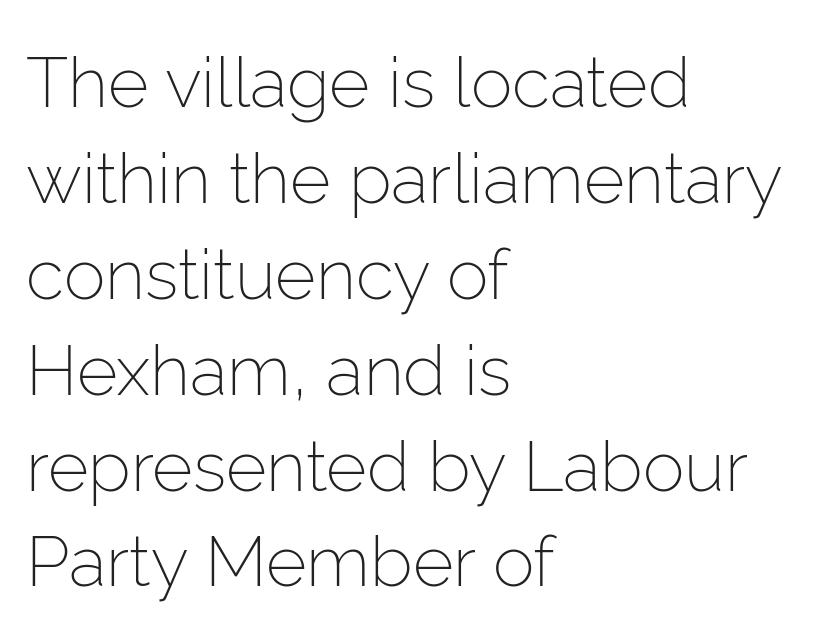
Q: Is the text bold? A: No.
Q: Is the text italic (slanted)? A: No, it is upright.
Q: Is the typeface a serif or a sans-serif typeface? A: Sans-serif.
Q: Is the text underlined? A: No.
Q: How is the paragraph aligned? A: Left-aligned.
Q: Is the spacing between letters normal or unusually wide? A: Normal.
Q: Is the spacing between lines tight, normal or loose? A: Normal.
Q: Width (condensed, normal, or wide)? A: Normal.
Q: Stroke contrast? A: Low.
Q: x-height? A: Medium.
Q: Monospaced? A: No.
